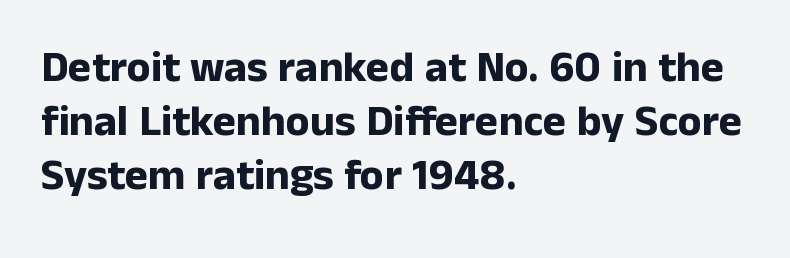
Q: Is the text bold? A: Yes.
Q: Is the text italic (slanted)? A: No, it is upright.
Q: Is the typeface a serif or a sans-serif typeface? A: Sans-serif.
Q: Is the text underlined? A: No.
Q: How is the paragraph aligned? A: Left-aligned.
Q: Is the spacing between letters normal or unusually wide? A: Normal.
Q: Width (condensed, normal, or wide)? A: Normal.
Q: Stroke contrast? A: Low.
Q: x-height? A: Medium.
Q: Monospaced? A: No.
